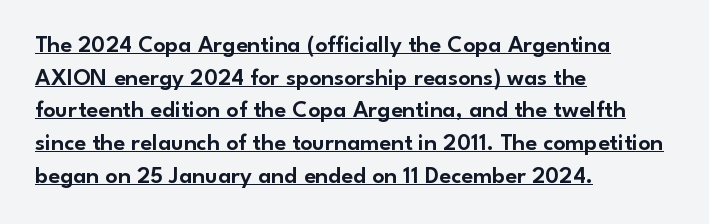
{"italic": "no", "underline": "yes", "align": "left", "line_spacing": "normal", "line_spacing_ratio": 1.36, "letter_spacing": "normal", "letter_spacing_em": 0.0, "glyph_px": 24}
